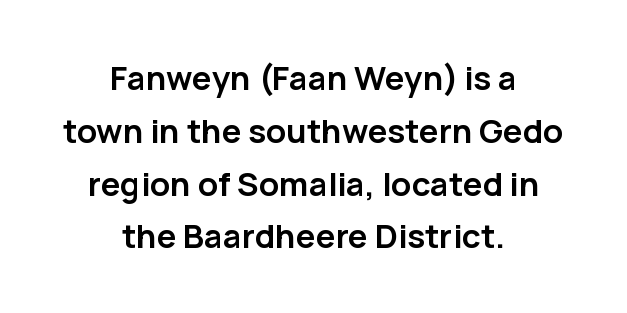
{"serif": "no", "italic": "no", "bold": "yes", "weight": "semibold", "width": "normal", "stroke_contrast": "low", "x_height": "medium", "monospaced": "no", "underline": "no", "align": "center", "line_spacing": "normal", "line_spacing_ratio": 1.6, "letter_spacing": "normal", "letter_spacing_em": 0.0, "glyph_px": 33}
